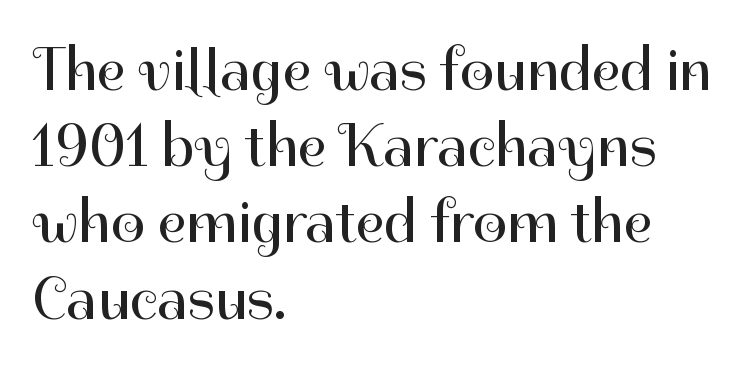
Q: Is the text bold? A: No.
Q: Is the text italic (slanted)? A: No, it is upright.
Q: Is the typeface a serif or a sans-serif typeface? A: Sans-serif.
Q: Is the text underlined? A: No.
Q: How is the paragraph aligned? A: Left-aligned.
Q: Is the spacing between letters normal or unusually wide? A: Normal.
Q: Is the spacing between lines tight, normal or loose? A: Normal.
Q: Width (condensed, normal, or wide)? A: Normal.
Q: Stroke contrast? A: High.
Q: x-height? A: Medium.
Q: Monospaced? A: No.
